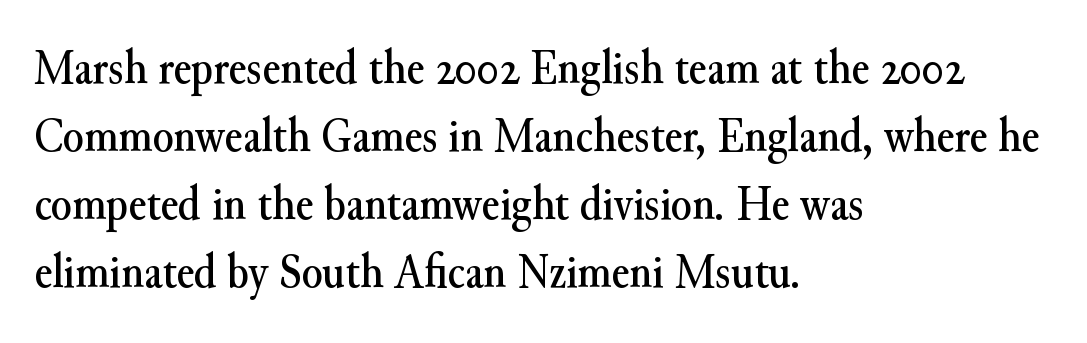
Examine the stroke ends and you'll spot serifs. Glance below the letters and you will spot only blank space. The rendering uses natural spacing where letterforms have individual widths. Tall strokes in this sample are plumb rather than angled. Whoever set this chose a conventional vertical rhythm. Typeset ragged right — the left edge is the straight one.
